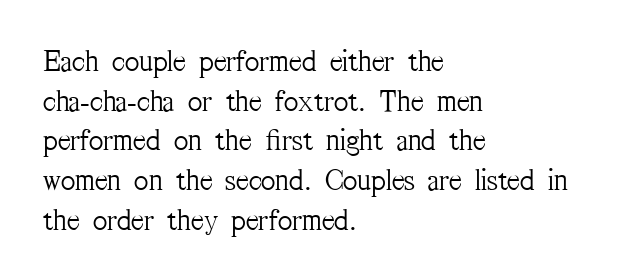
Q: Is the text bold? A: No.
Q: Is the text italic (slanted)? A: No, it is upright.
Q: Is the typeface a serif or a sans-serif typeface? A: Serif.
Q: Is the text underlined? A: No.
Q: How is the paragraph aligned? A: Left-aligned.
Q: Is the spacing between letters normal or unusually wide? A: Normal.
Q: Is the spacing between lines tight, normal or loose? A: Normal.
Q: Width (condensed, normal, or wide)? A: Condensed.
Q: Stroke contrast? A: Medium.
Q: x-height? A: Medium.
Q: Monospaced? A: No.
